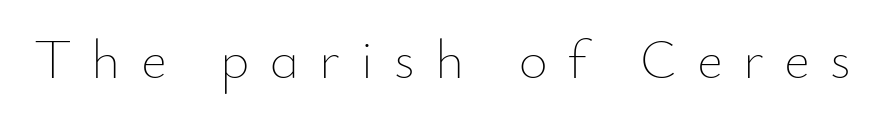
Q: Is the text bold? A: No.
Q: Is the text italic (slanted)? A: No, it is upright.
Q: Is the text underlined? A: No.
Q: Is the spacing between letters normal or unusually wide? A: Unusually wide.
Q: Width (condensed, normal, or wide)? A: Normal.
Q: Stroke contrast? A: Low.
Q: x-height? A: Small.
Q: Monospaced? A: No.
